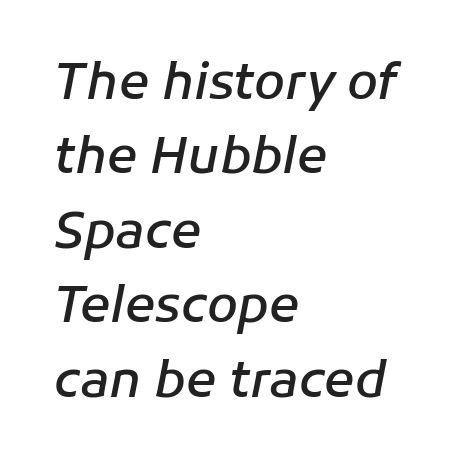
The area under the type is left untouched. Weight: semibold (demi). Nobody touched the tracking dial on this one. Honestly, the row spacing looks completely unremarkable. One-word summary of the alignment: left.
